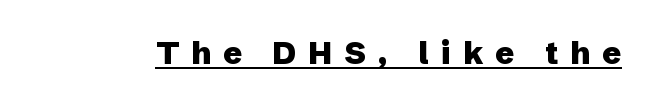
{"serif": "no", "italic": "no", "bold": "yes", "weight": "heavy", "width": "normal", "stroke_contrast": "low", "x_height": "medium", "monospaced": "no", "underline": "yes", "letter_spacing": "wide", "letter_spacing_em": 0.4, "glyph_px": 31}
